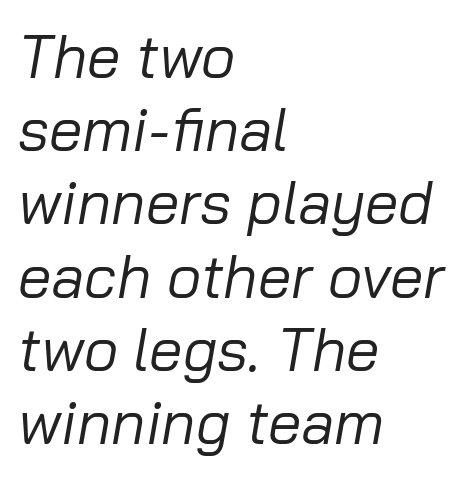
The image shows 60 px regular-weight type, italic (leaning right); set left-aligned, line spacing 1.22x, normal letter spacing, not underlined; low stroke contrast and a medium x-height.
